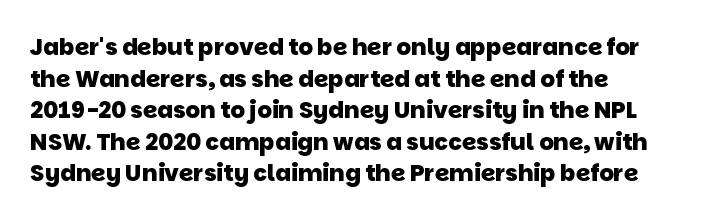
The image shows 23 px bold type; set left-aligned, normal line spacing (1.37x), normal letter spacing, not underlined.
